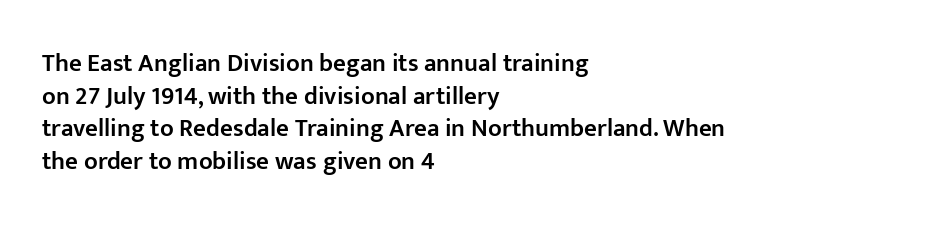
The image shows 25 px text type, upright; set left-aligned, normal line spacing (1.31x), normal letter spacing, not underlined.
